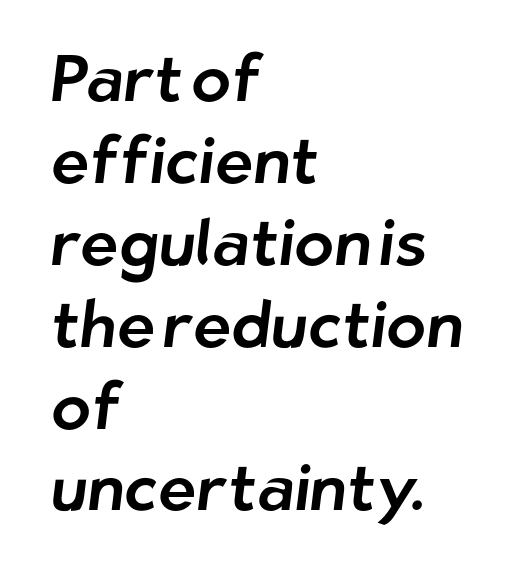
The image shows 65 px sans-serif type; set left-aligned, normal line spacing (1.26x), normal letter spacing, not underlined; low stroke contrast and a medium x-height.
